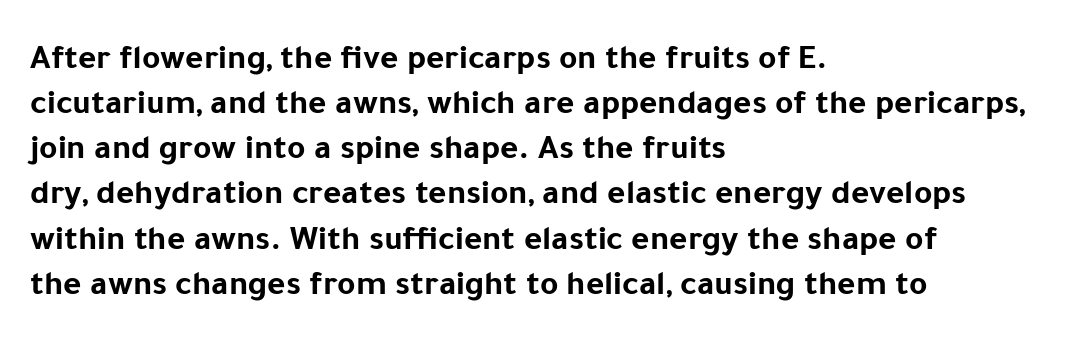
{"serif": "no", "italic": "no", "bold": "yes", "weight": "bold", "width": "normal", "stroke_contrast": "low", "x_height": "medium", "monospaced": "no", "underline": "no", "align": "left", "line_spacing": "normal", "line_spacing_ratio": 1.29, "letter_spacing": "normal", "letter_spacing_em": 0.0, "glyph_px": 35}
